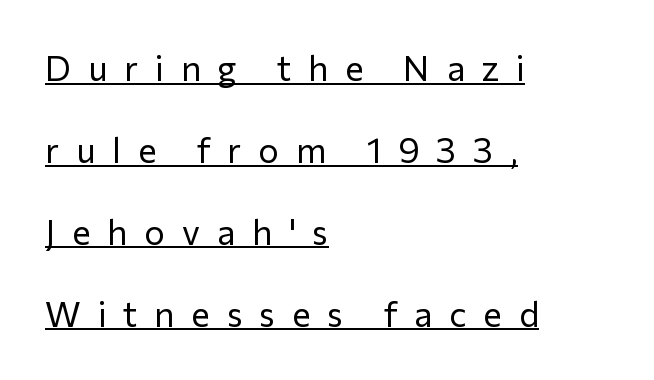
Q: Is the text bold? A: No.
Q: Is the text italic (slanted)? A: No, it is upright.
Q: Is the typeface a serif or a sans-serif typeface? A: Sans-serif.
Q: Is the text underlined? A: Yes.
Q: How is the paragraph aligned? A: Left-aligned.
Q: Is the spacing between letters normal or unusually wide? A: Unusually wide.
Q: Is the spacing between lines tight, normal or loose? A: Loose.
Q: Width (condensed, normal, or wide)? A: Normal.
Q: Stroke contrast? A: Low.
Q: x-height? A: Medium.
Q: Monospaced? A: No.
